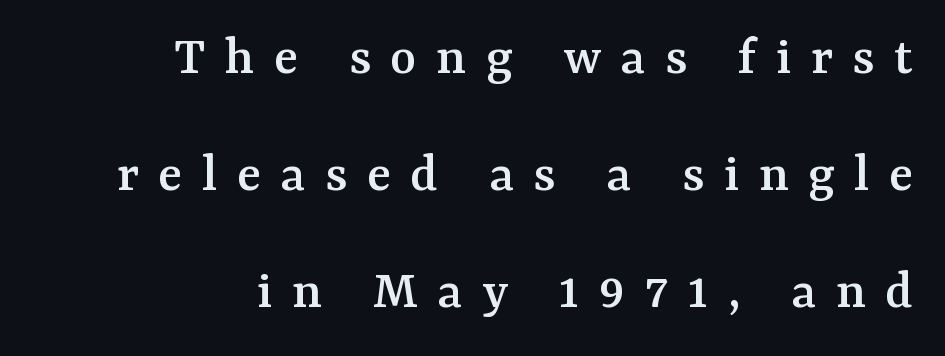
Descender tails drop into unmarked territory. Right-aligned paragraph, ragged on the left. This rendering widens character spacing well past its baseline value. These lines are composed in type with serifs. A typesetter would mark this as roman, not italic.
